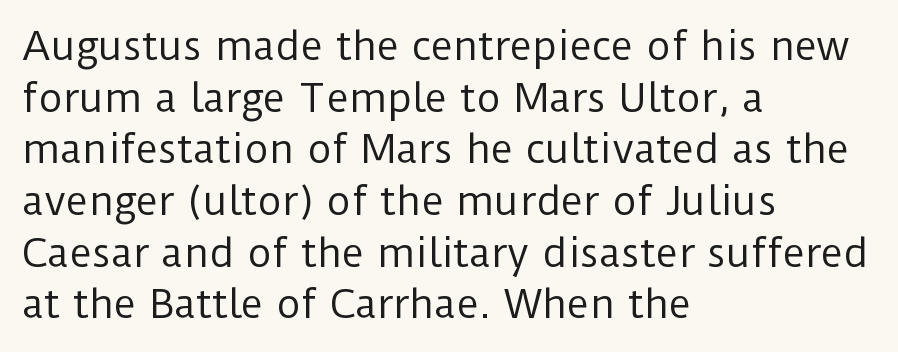
Q: Is the text bold? A: No.
Q: Is the text italic (slanted)? A: No, it is upright.
Q: Is the typeface a serif or a sans-serif typeface? A: Sans-serif.
Q: Is the text underlined? A: No.
Q: How is the paragraph aligned? A: Left-aligned.
Q: Is the spacing between letters normal or unusually wide? A: Normal.
Q: Is the spacing between lines tight, normal or loose? A: Normal.
Q: Width (condensed, normal, or wide)? A: Normal.
Q: Stroke contrast? A: Low.
Q: x-height? A: Medium.
Q: Monospaced? A: No.
